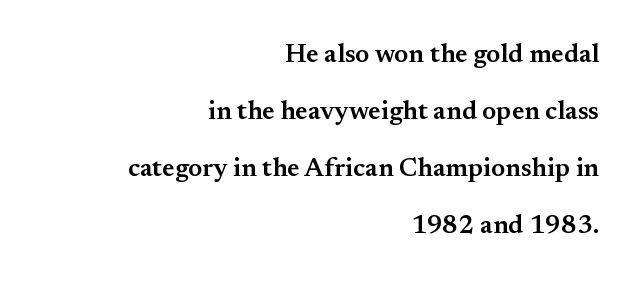
{"italic": "no", "bold": "semi", "underline": "no", "align": "right", "line_spacing": "loose", "line_spacing_ratio": 2.19, "letter_spacing": "normal", "letter_spacing_em": 0.0, "glyph_px": 26}
